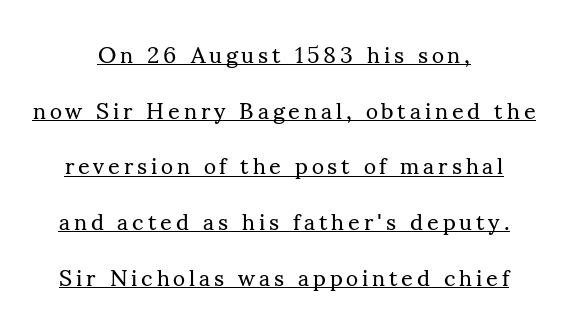
Q: Is the text bold? A: No.
Q: Is the text italic (slanted)? A: No, it is upright.
Q: Is the text underlined? A: Yes.
Q: How is the paragraph aligned? A: Centered.
Q: Is the spacing between lines tight, normal or loose? A: Loose.
